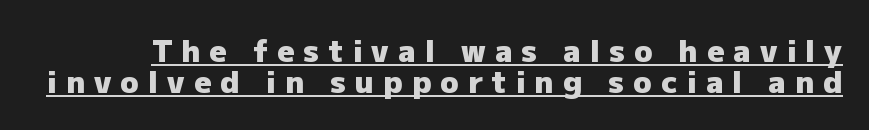
Q: Is the text bold? A: Yes.
Q: Is the text italic (slanted)? A: No, it is upright.
Q: Is the typeface a serif or a sans-serif typeface? A: Sans-serif.
Q: Is the text underlined? A: Yes.
Q: Is the spacing between letters normal or unusually wide? A: Unusually wide.
Q: Is the spacing between lines tight, normal or loose? A: Tight.
Q: Width (condensed, normal, or wide)? A: Normal.
Q: Stroke contrast? A: Low.
Q: x-height? A: Medium.
Q: Monospaced? A: No.
